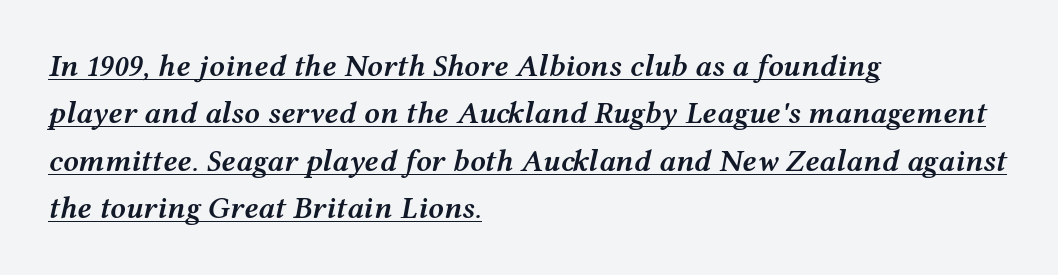
The image shows 31 px semibold, wide type, italic (leaning right); set left-aligned, normal line spacing (1.53x), normal letter spacing, underlined; medium stroke contrast and a medium x-height.
